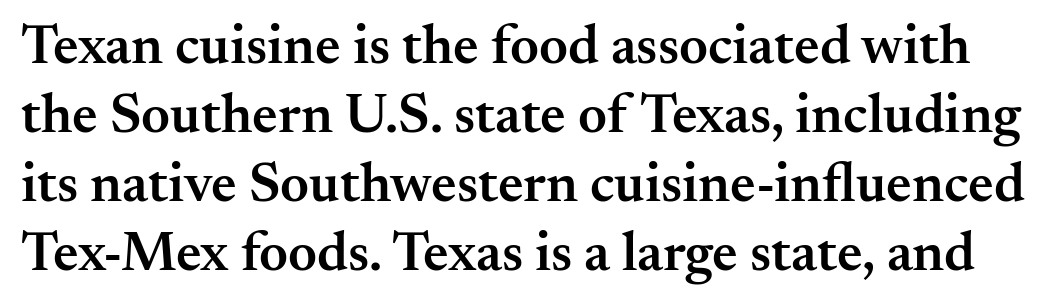
{"serif": "yes", "italic": "no", "bold": "semi", "weight": "semibold", "width": "normal", "stroke_contrast": "medium", "x_height": "small", "monospaced": "no", "underline": "no", "line_spacing_ratio": 1.23, "letter_spacing": "normal", "letter_spacing_em": 0.0, "glyph_px": 56}
